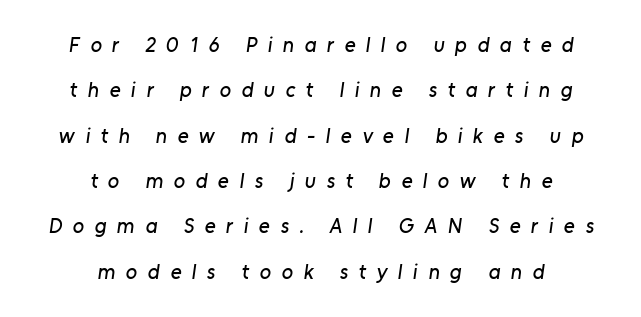
The image shows 21 px text type; set centered, loose line spacing (2.16x), unusually wide letter spacing (+0.5 em), not underlined.
